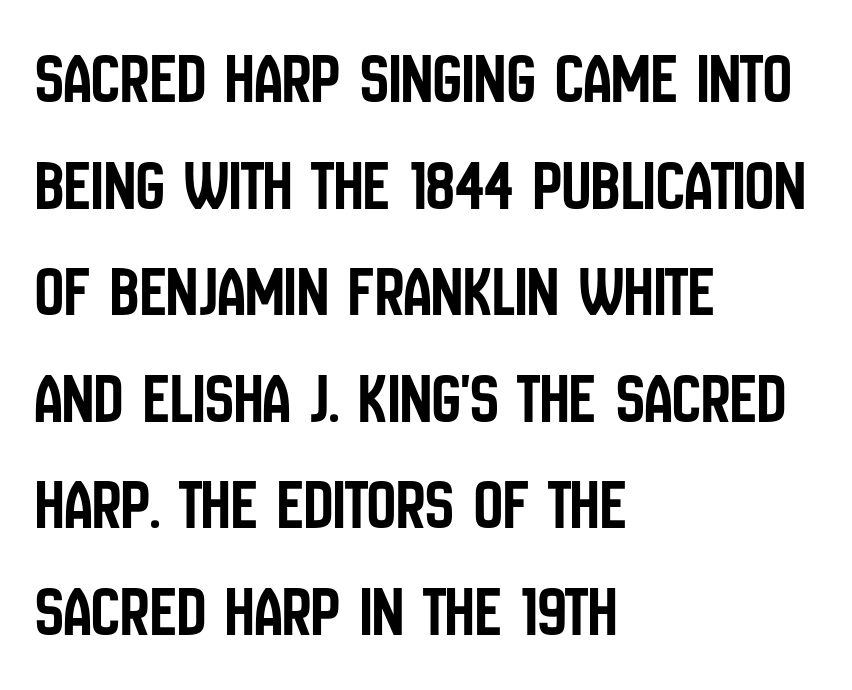
The image shows 72 px condensed sans-serif type, upright; set left-aligned, normal line spacing (1.48x), normal letter spacing, not underlined; low stroke contrast and a large x-height.
